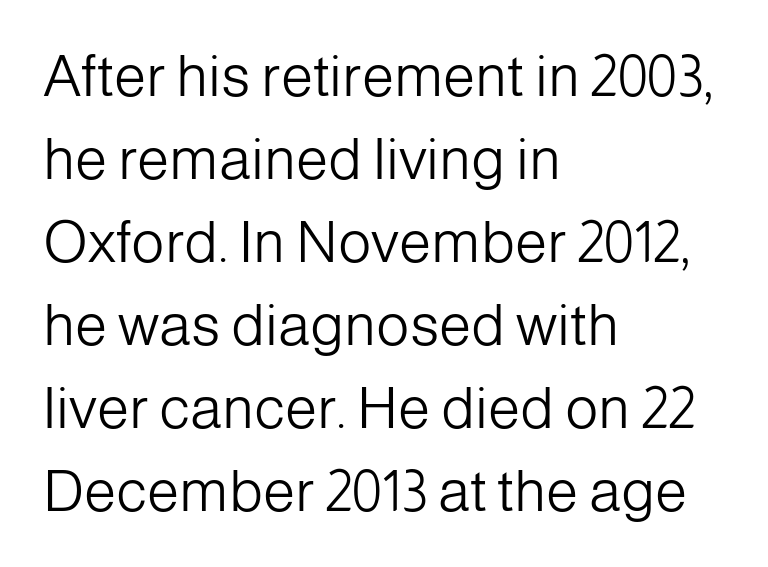
The image shows 58 px light sans-serif type, upright; set left-aligned, normal line spacing (1.43x), normal letter spacing, not underlined; low stroke contrast and a medium x-height.
